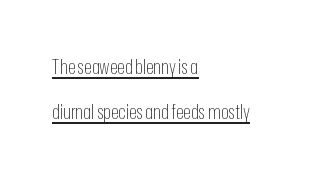
{"italic": "no", "bold": "no", "underline": "yes", "align": "left", "line_spacing": "loose", "line_spacing_ratio": 2.27, "letter_spacing": "normal", "letter_spacing_em": 0.0, "glyph_px": 20}
